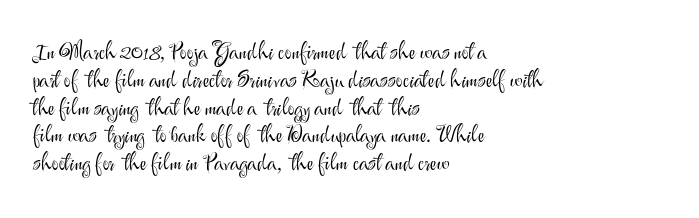
Q: Is the text bold? A: No.
Q: Is the text underlined? A: No.
Q: How is the paragraph aligned? A: Left-aligned.
Q: Is the spacing between letters normal or unusually wide? A: Normal.
